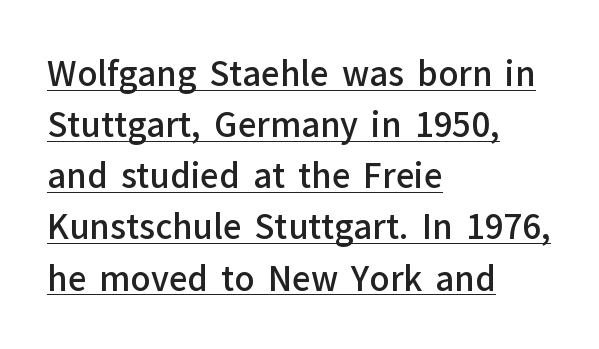
{"serif": "no", "italic": "no", "bold": "semi", "weight": "semibold", "width": "normal", "stroke_contrast": "low", "x_height": "medium", "monospaced": "no", "underline": "yes", "align": "left", "line_spacing": "normal", "line_spacing_ratio": 1.55, "letter_spacing": "normal", "letter_spacing_em": 0.0, "glyph_px": 33}
